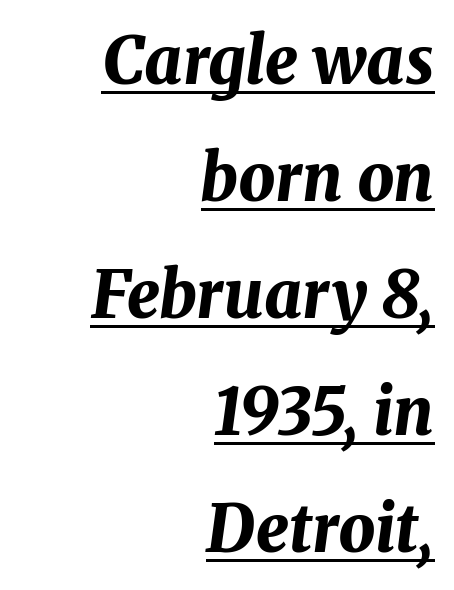
The setting favours the right margin, as signatures and pull-quotes sometimes do. The line texture is even and compact thanks to regular tracking. Caption: bold face, heavy strokes. Has an underline been added? It has. The lettering tilts uniformly, giving the passage an italic look.
